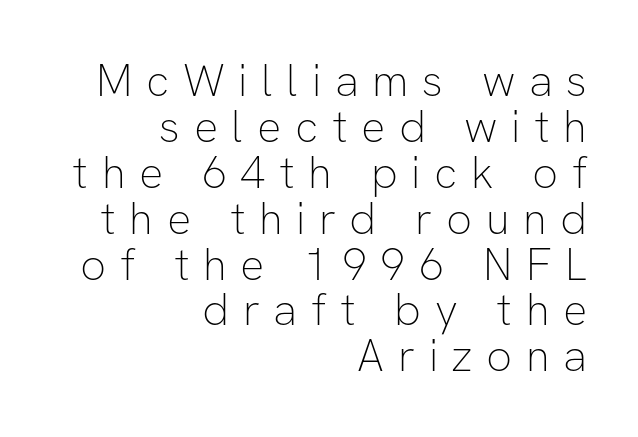
{"serif": "no", "italic": "no", "bold": "no", "weight": "thin", "width": "normal", "stroke_contrast": "low", "x_height": "medium", "monospaced": "no", "underline": "no", "align": "right", "line_spacing": "tight", "line_spacing_ratio": 1.02, "letter_spacing": "wide", "letter_spacing_em": 0.3, "glyph_px": 45}
